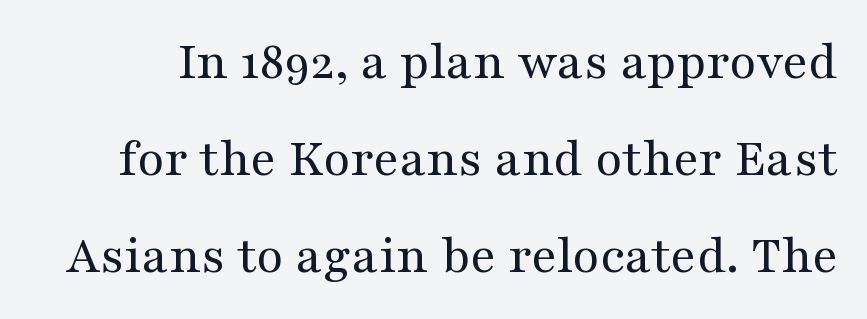
{"serif": "yes", "italic": "no", "bold": "no", "weight": "regular", "width": "wide", "stroke_contrast": "medium", "x_height": "medium", "monospaced": "no", "underline": "no", "line_spacing_ratio": 1.76, "letter_spacing": "normal", "letter_spacing_em": 0.0, "glyph_px": 55}
